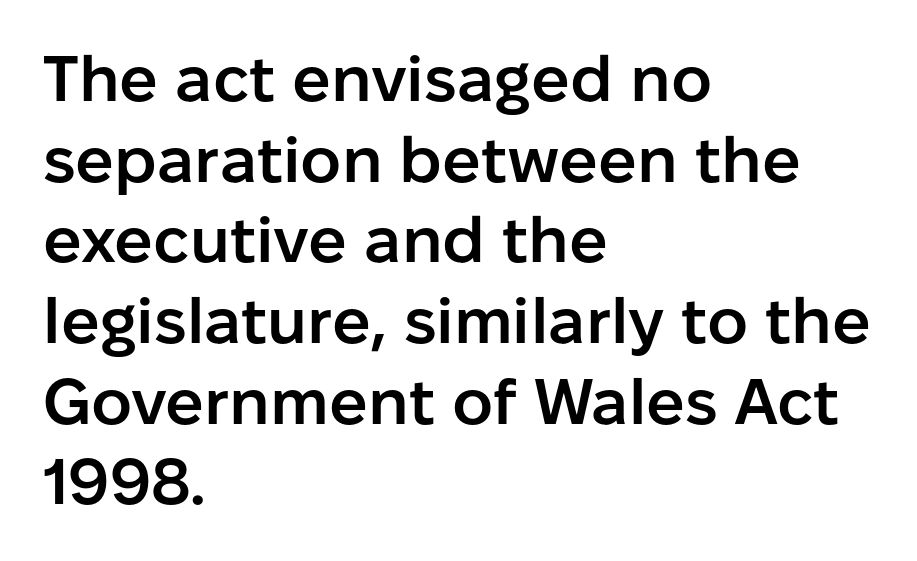
The image shows 64 px semibold sans-serif type, upright; set left-aligned, normal line spacing (1.26x), normal letter spacing, not underlined; low stroke contrast and a medium x-height.
